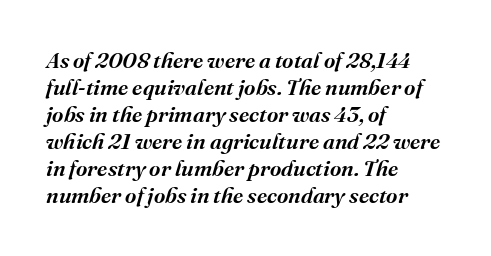
The image shows 22 px text type, italic (leaning right); set left-aligned, line spacing 1.23x, normal letter spacing, not underlined.
